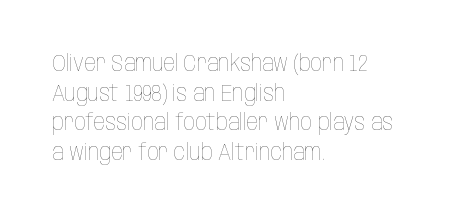
The image shows 23 px text type, upright; set left-aligned, normal line spacing (1.29x), normal letter spacing, not underlined.
